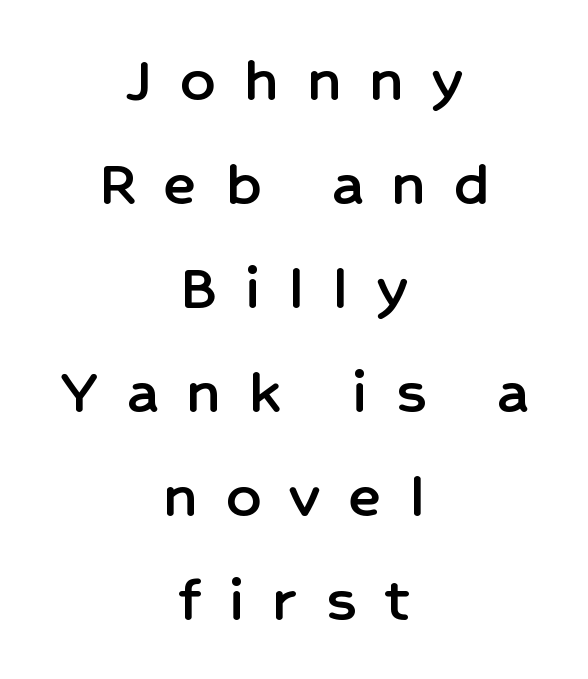
The image shows 68 px sans-serif type, upright; set centered, normal line spacing (1.53x), unusually wide letter spacing (+0.42 em), not underlined; low stroke contrast and a medium x-height.
